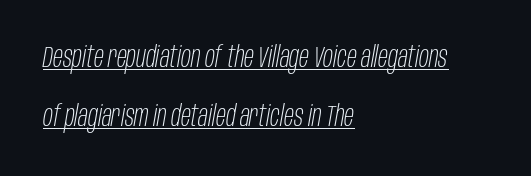
Glyph-to-glyph distance matches everyday printed text. Quick note: interline space is abundant. Alignment: flush left. Does the lettering tilt? It does — this is italic. Looks like someone drew a line under every word here.
